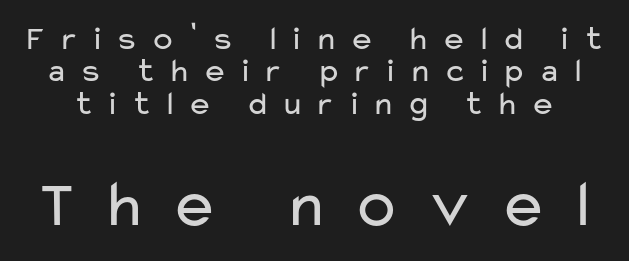
{"serif": "no", "italic": "no", "bold": "no", "weight": "regular", "width": "wide", "stroke_contrast": "low", "x_height": "medium", "monospaced": "no", "underline": "no", "line_spacing": "tight", "line_spacing_ratio": 0.95, "letter_spacing": "wide", "letter_spacing_em": 0.33, "larger_block": "second", "size_ratio": 1.97, "glyph_px": 67}
